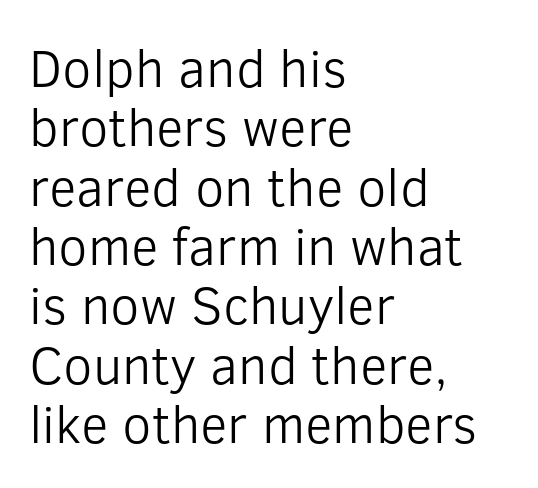
Q: Is the text bold? A: No.
Q: Is the text italic (slanted)? A: No, it is upright.
Q: Is the typeface a serif or a sans-serif typeface? A: Sans-serif.
Q: Is the text underlined? A: No.
Q: How is the paragraph aligned? A: Left-aligned.
Q: Is the spacing between letters normal or unusually wide? A: Normal.
Q: Is the spacing between lines tight, normal or loose? A: Tight.
Q: Width (condensed, normal, or wide)? A: Normal.
Q: Stroke contrast? A: Low.
Q: x-height? A: Medium.
Q: Monospaced? A: No.
